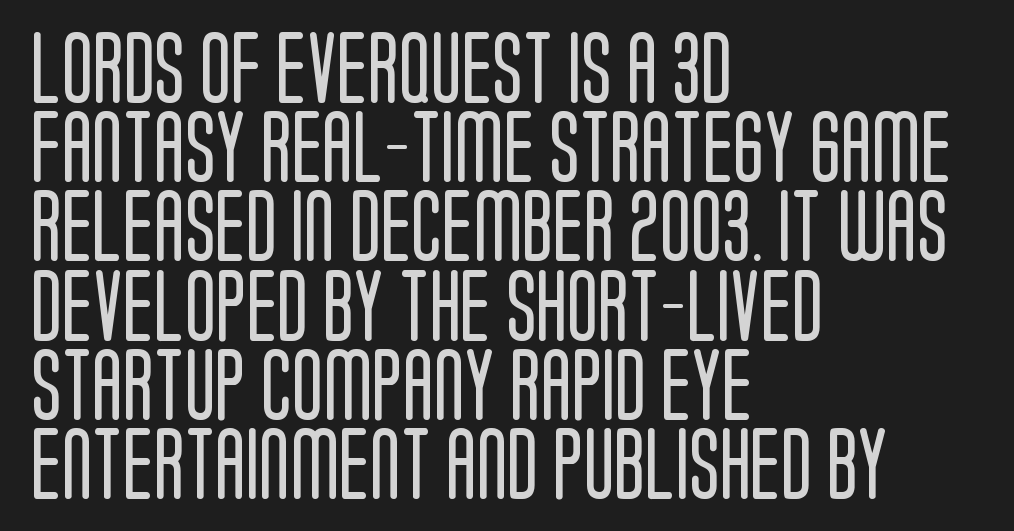
{"serif": "no", "italic": "no", "bold": "no", "weight": "regular", "width": "condensed", "stroke_contrast": "low", "x_height": "large", "monospaced": "no", "underline": "no", "align": "left", "line_spacing": "tight", "line_spacing_ratio": 1.1, "letter_spacing": "normal", "letter_spacing_em": 0.0, "glyph_px": 72}
